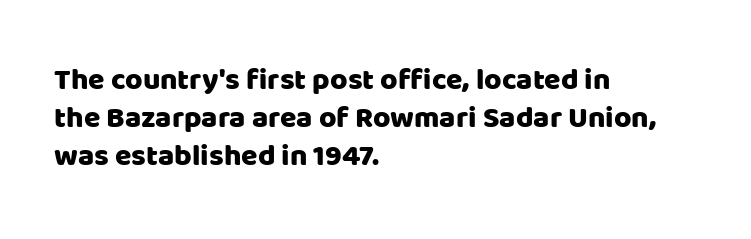
{"serif": "no", "italic": "no", "width": "normal", "stroke_contrast": "low", "x_height": "large", "monospaced": "no", "underline": "no", "align": "left", "line_spacing": "normal", "line_spacing_ratio": 1.27, "letter_spacing": "normal", "letter_spacing_em": 0.0, "glyph_px": 30}
